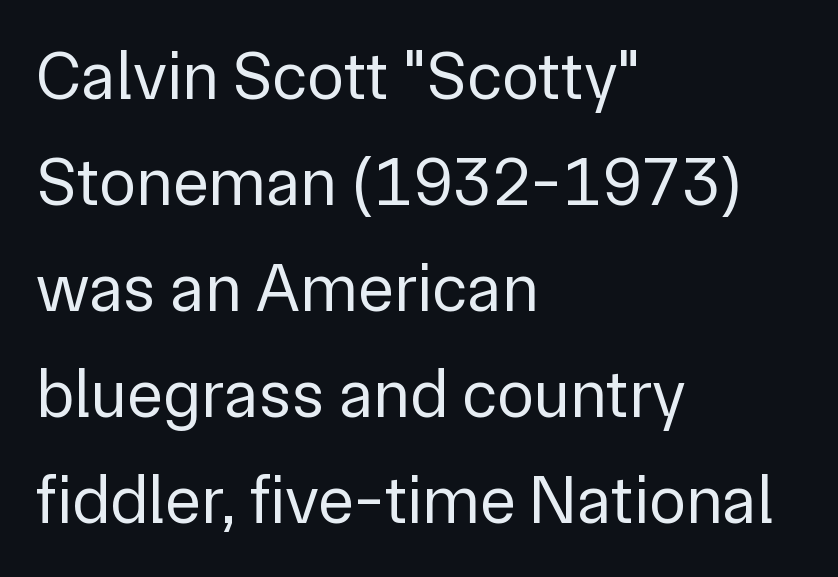
The image shows 68 px regular-weight sans-serif type, upright; set left-aligned, normal line spacing (1.56x), normal letter spacing, not underlined; low stroke contrast and a medium x-height.
